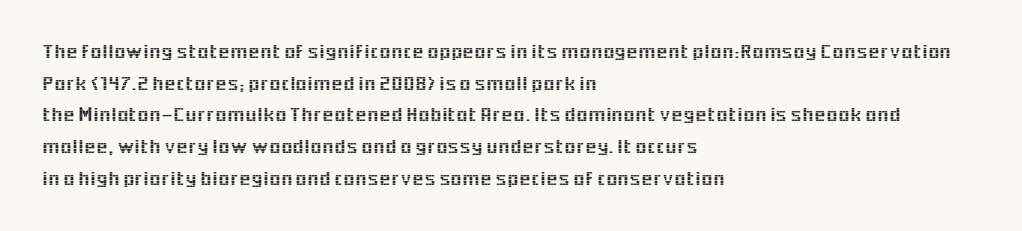
Has an underline been added? It has not. Do the letters lean? They stand straight. Notice how descenders clear the ascenders below comfortably — that's standard leading. The line texture is even and compact thanks to regular tracking.
